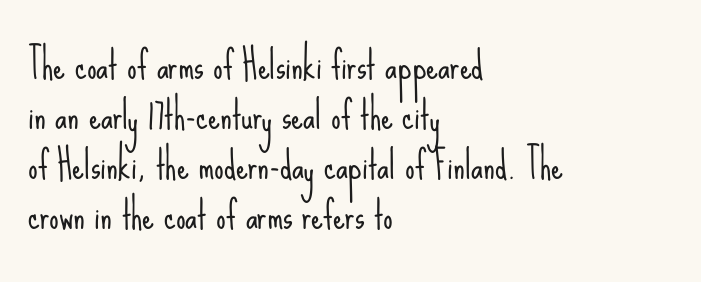
Q: Is the text bold? A: No.
Q: Is the text italic (slanted)? A: No, it is upright.
Q: Is the typeface a serif or a sans-serif typeface? A: Sans-serif.
Q: Is the text underlined? A: No.
Q: How is the paragraph aligned? A: Left-aligned.
Q: Is the spacing between letters normal or unusually wide? A: Normal.
Q: Is the spacing between lines tight, normal or loose? A: Normal.
Q: Width (condensed, normal, or wide)? A: Condensed.
Q: Stroke contrast? A: Low.
Q: x-height? A: Small.
Q: Monospaced? A: No.
